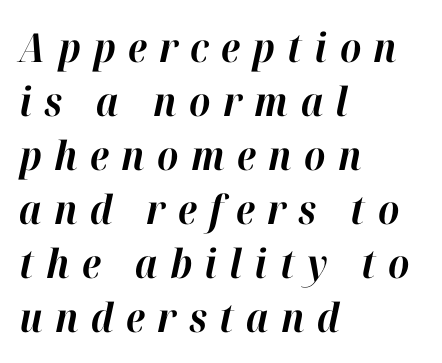
Q: Is the text bold? A: Yes.
Q: Is the text italic (slanted)? A: Yes, it leans right by about 12 degrees.
Q: Is the text underlined? A: No.
Q: How is the paragraph aligned? A: Left-aligned.
Q: Is the spacing between letters normal or unusually wide? A: Unusually wide.
Q: Is the spacing between lines tight, normal or loose? A: Normal.
Q: Width (condensed, normal, or wide)? A: Normal.
Q: Stroke contrast? A: High.
Q: x-height? A: Medium.
Q: Monospaced? A: No.
